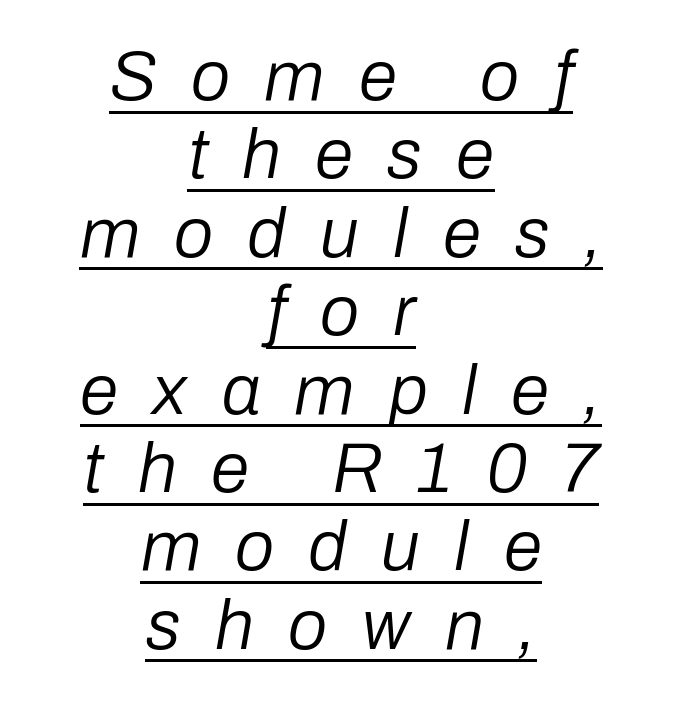
Short and long lines alike share a common midpoint. Check the space under the baseline: a stroke is drawn there. The text carries the slant typical of an italic or oblique font. Compared with typical paragraphs, the rows here are closer together. The letters look calm and open, with moderate or lighter stems. The passage shown has open, widely tracked lettering throughout.
